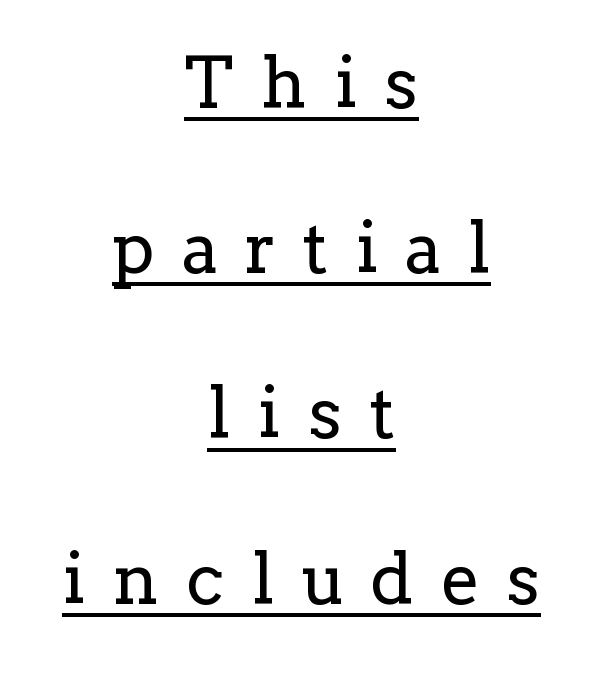
{"serif": "yes", "italic": "no", "bold": "no", "weight": "regular", "width": "normal", "stroke_contrast": "low", "x_height": "medium", "monospaced": "no", "underline": "yes", "align": "center", "line_spacing": "loose", "line_spacing_ratio": 2.36, "letter_spacing": "wide", "letter_spacing_em": 0.39, "glyph_px": 70}
